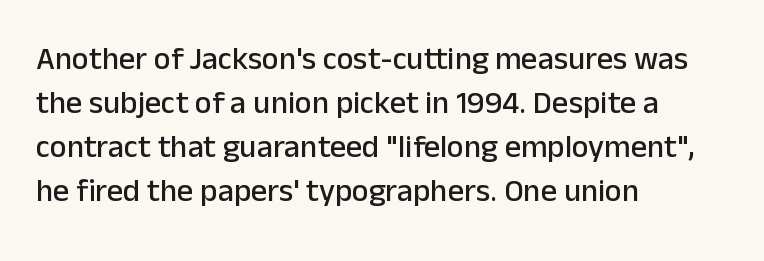
The image shows 32 px sans-serif type, upright; set left-aligned, normal line spacing (1.38x), normal letter spacing, not underlined; low stroke contrast and a medium x-height.
